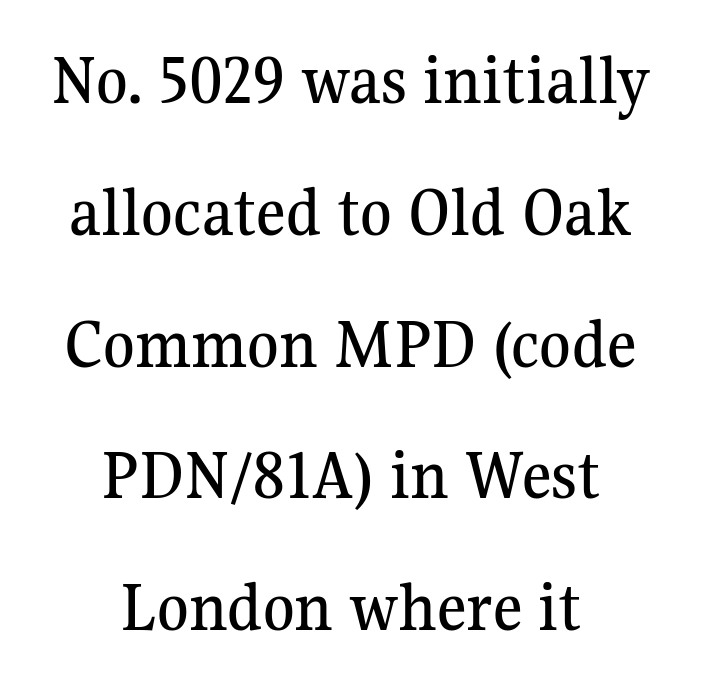
The image shows 72 px serif type, upright; set centered, line spacing 1.83x, normal letter spacing, not underlined; medium stroke contrast and a medium x-height.
